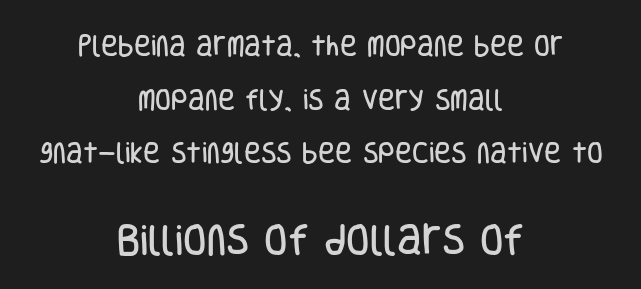
The designer went with a sans here, leaving each stem footless. Compared with typical paragraphs, the rows here are farther apart. Which of the two is more prominent by size? The second, at the bottom. The words here are not underlined. Look at the tracking — it's just the regular setting, nothing added. The paragraph shown floats in the horizontal middle.
